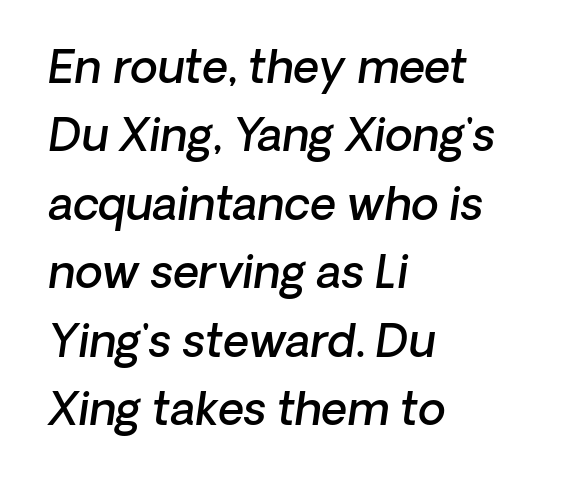
The specimen reads as italic at a glance. Quick note: interline space is typical. Does the weight exceed regular? Yes, but only to semibold. Reading down the block, your eye returns to a fixed left position each line.
